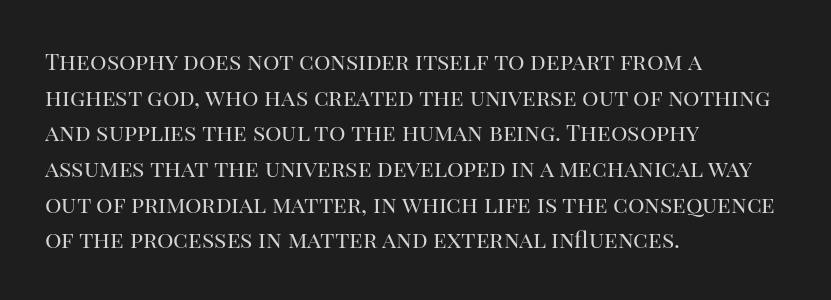
Q: Is the text bold? A: No.
Q: Is the text italic (slanted)? A: No, it is upright.
Q: Is the text underlined? A: No.
Q: How is the paragraph aligned? A: Left-aligned.
Q: Is the spacing between letters normal or unusually wide? A: Normal.
Q: Is the spacing between lines tight, normal or loose? A: Normal.
